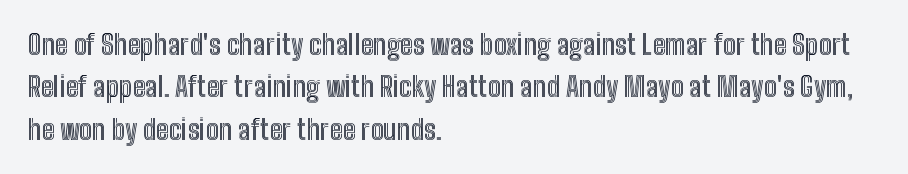
Q: Is the text italic (slanted)? A: No, it is upright.
Q: Is the text underlined? A: No.
Q: How is the paragraph aligned? A: Left-aligned.
Q: Is the spacing between letters normal or unusually wide? A: Normal.
Q: Is the spacing between lines tight, normal or loose? A: Normal.
